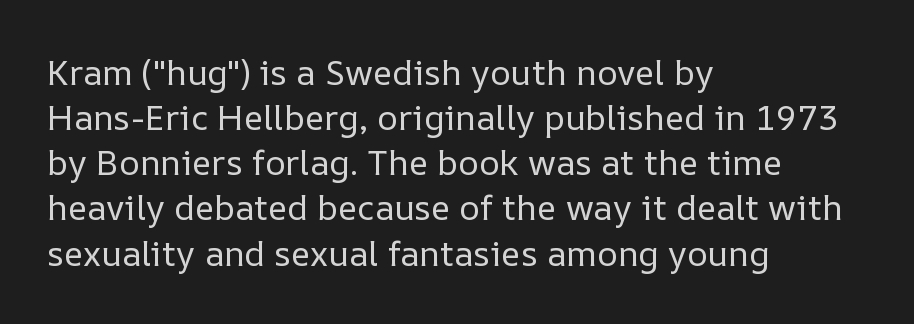
{"italic": "no", "bold": "no", "weight": "regular", "width": "normal", "stroke_contrast": "low", "x_height": "medium", "monospaced": "no", "underline": "no", "align": "left", "line_spacing": "normal", "line_spacing_ratio": 1.29, "letter_spacing": "normal", "letter_spacing_em": 0.0, "glyph_px": 35}
